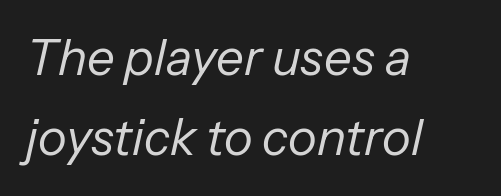
Q: Is the text bold? A: No.
Q: Is the text italic (slanted)? A: Yes, it leans right by about 13 degrees.
Q: Is the text underlined? A: No.
Q: How is the paragraph aligned? A: Left-aligned.
Q: Is the spacing between letters normal or unusually wide? A: Normal.
Q: Is the spacing between lines tight, normal or loose? A: Normal.
Q: Width (condensed, normal, or wide)? A: Normal.
Q: Stroke contrast? A: Low.
Q: x-height? A: Medium.
Q: Monospaced? A: No.
